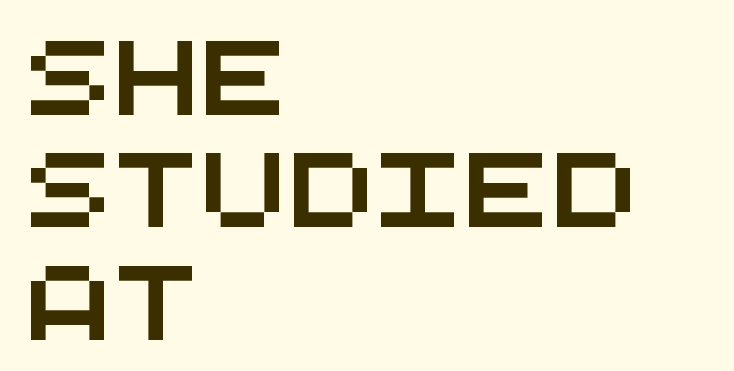
{"serif": "no", "width": "wide", "stroke_contrast": "medium", "x_height": "large", "monospaced": "yes", "underline": "no", "align": "left", "line_spacing": "normal", "line_spacing_ratio": 1.54, "letter_spacing": "normal", "letter_spacing_em": 0.0, "glyph_px": 73}
